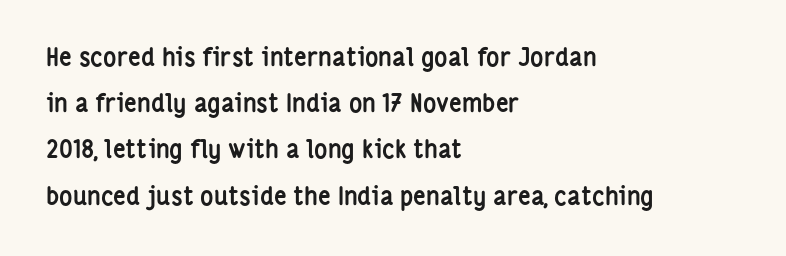
Is the type bold? Yes — the strokes are clearly thick and heavy. There is no visible air inserted between adjacent glyphs. These lines are set flush left with a ragged right edge. The lettering holds an erect, upright posture throughout.
